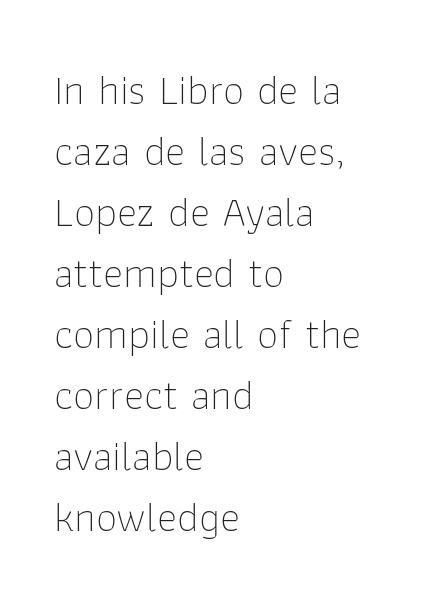
{"serif": "no", "italic": "no", "bold": "no", "weight": "thin", "width": "normal", "stroke_contrast": "low", "x_height": "medium", "monospaced": "no", "underline": "no", "align": "left", "line_spacing": "normal", "line_spacing_ratio": 1.42, "letter_spacing": "normal", "letter_spacing_em": 0.0, "glyph_px": 43}
